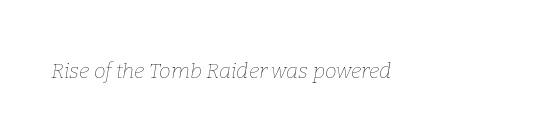
{"italic": "yes", "lean": "right", "slant_degrees": 9, "bold": "no", "underline": "no", "letter_spacing": "normal", "letter_spacing_em": 0.0, "glyph_px": 21}
